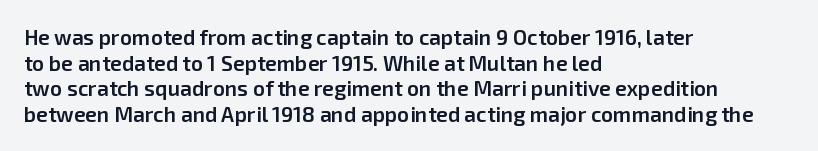
{"italic": "no", "bold": "semi", "underline": "no", "align": "left", "line_spacing_ratio": 1.22, "letter_spacing": "normal", "letter_spacing_em": 0.0, "glyph_px": 21}
